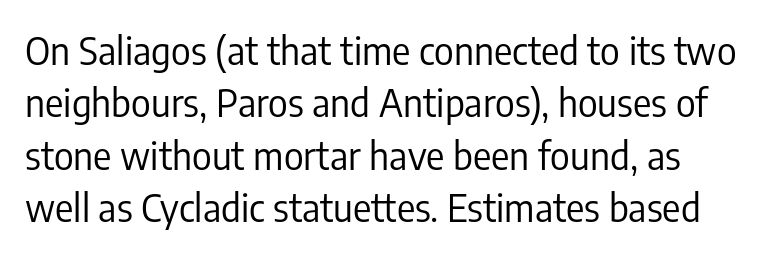
The type sits square on the baseline with zero lean. The space between consecutive lines is moderate. Caption: standard tracking, unaltered. Unbolded letterforms with no extra heft. Nobody drew a line under any word here. Does the type have serifs? No, each stem ends abruptly.
